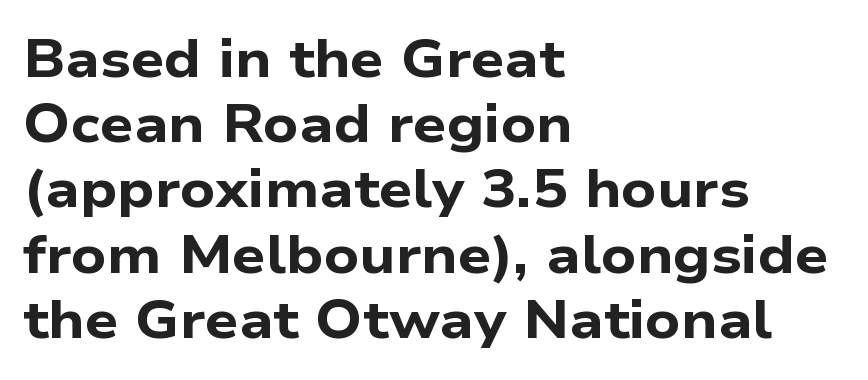
Q: Is the text bold? A: Yes.
Q: Is the typeface a serif or a sans-serif typeface? A: Sans-serif.
Q: Is the text underlined? A: No.
Q: How is the paragraph aligned? A: Left-aligned.
Q: Is the spacing between letters normal or unusually wide? A: Normal.
Q: Width (condensed, normal, or wide)? A: Wide.
Q: Stroke contrast? A: Low.
Q: x-height? A: Medium.
Q: Monospaced? A: No.
